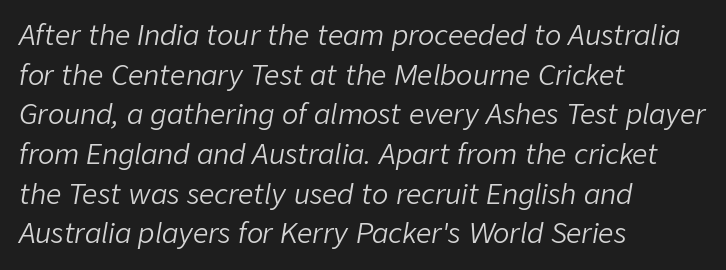
Q: Is the text bold? A: No.
Q: Is the text italic (slanted)? A: Yes, it leans right by about 9 degrees.
Q: Is the text underlined? A: No.
Q: How is the paragraph aligned? A: Left-aligned.
Q: Is the spacing between letters normal or unusually wide? A: Normal.
Q: Is the spacing between lines tight, normal or loose? A: Normal.
